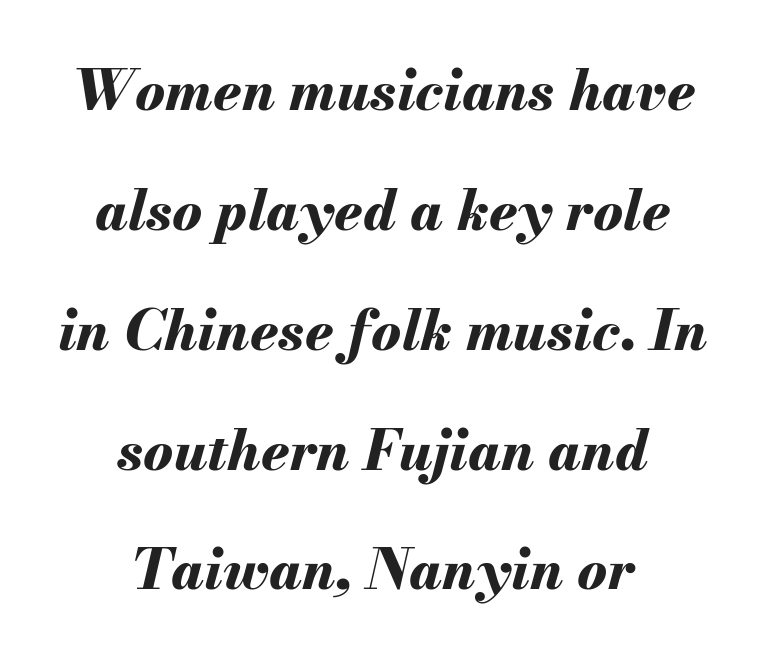
Q: Is the text bold? A: Yes.
Q: Is the text italic (slanted)? A: Yes, it leans right by about 13 degrees.
Q: Is the text underlined? A: No.
Q: How is the paragraph aligned? A: Centered.
Q: Is the spacing between letters normal or unusually wide? A: Normal.
Q: Is the spacing between lines tight, normal or loose? A: Loose.
Q: Width (condensed, normal, or wide)? A: Normal.
Q: Stroke contrast? A: Medium.
Q: x-height? A: Small.
Q: Monospaced? A: No.
